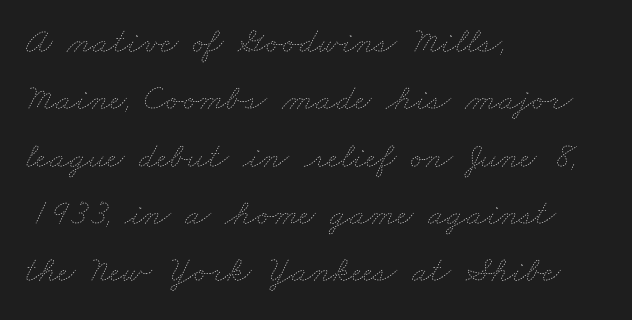
The tracking reads as untouched default to a designer's eye. If you measured baseline to baseline, you'd find a middling distance. Notice how the passage keeps a crisp vertical edge on the left only. Spacing verdict: proportional, widths tailored to each character. Weight class: somewhere from thin through regular. The glyphs are unaccompanied by any horizontal stroke below them.
